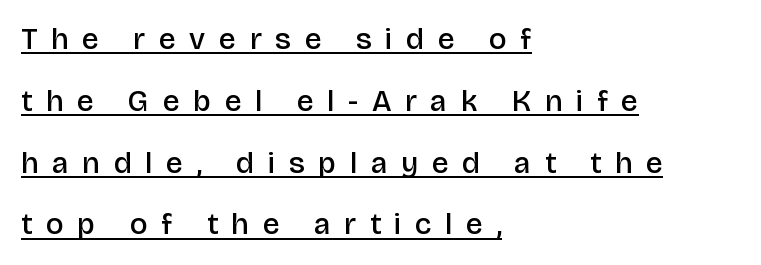
The image shows 30 px semibold sans-serif type, upright; set left-aligned, loose line spacing (2.06x), unusually wide letter spacing (+0.46 em), underlined; low stroke contrast and a large x-height.
